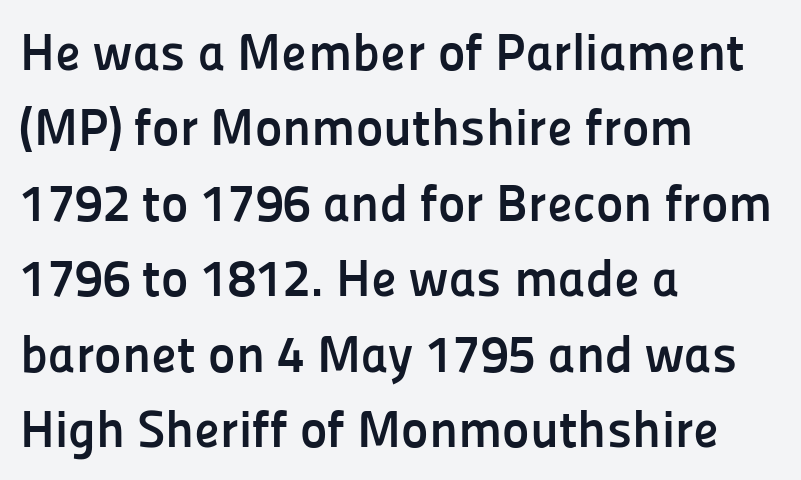
Q: Is the text bold? A: Yes.
Q: Is the text italic (slanted)? A: No, it is upright.
Q: Is the typeface a serif or a sans-serif typeface? A: Sans-serif.
Q: Is the text underlined? A: No.
Q: How is the paragraph aligned? A: Left-aligned.
Q: Is the spacing between letters normal or unusually wide? A: Normal.
Q: Is the spacing between lines tight, normal or loose? A: Normal.
Q: Width (condensed, normal, or wide)? A: Normal.
Q: Stroke contrast? A: Low.
Q: x-height? A: Medium.
Q: Monospaced? A: No.
